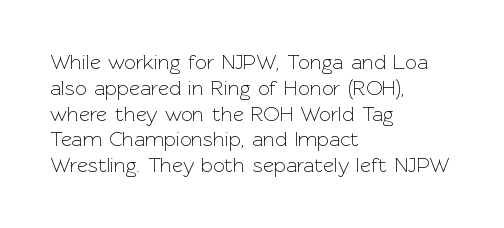
Q: Is the text bold? A: No.
Q: Is the text italic (slanted)? A: No, it is upright.
Q: Is the text underlined? A: No.
Q: How is the paragraph aligned? A: Left-aligned.
Q: Is the spacing between letters normal or unusually wide? A: Normal.
